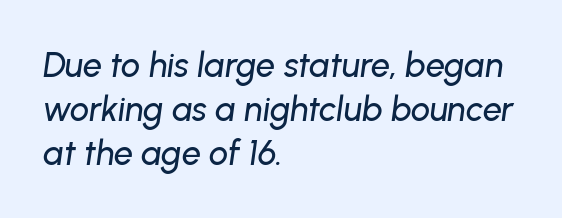
Q: Is the text italic (slanted)? A: Yes, it leans right by about 8 degrees.
Q: Is the text underlined? A: No.
Q: How is the paragraph aligned? A: Left-aligned.
Q: Is the spacing between letters normal or unusually wide? A: Normal.
Q: Is the spacing between lines tight, normal or loose? A: Normal.
Q: Width (condensed, normal, or wide)? A: Normal.
Q: Stroke contrast? A: Low.
Q: x-height? A: Medium.
Q: Monospaced? A: No.
